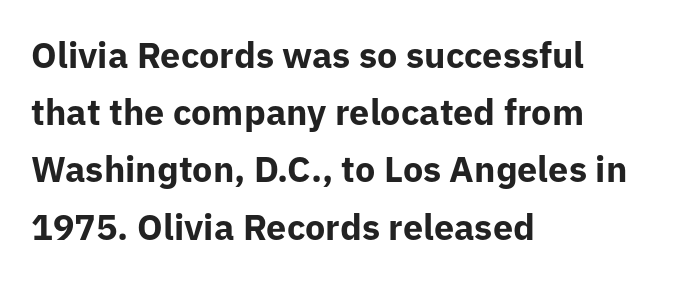
Letterform terminals end flat and unadorned throughout the passage. The axis of the letterforms is exactly vertical. The gap between lines stays unmarked. Horizontal bands of white between lines are of average thickness. A classic flush-left, rag-right setting is used for this passage.
